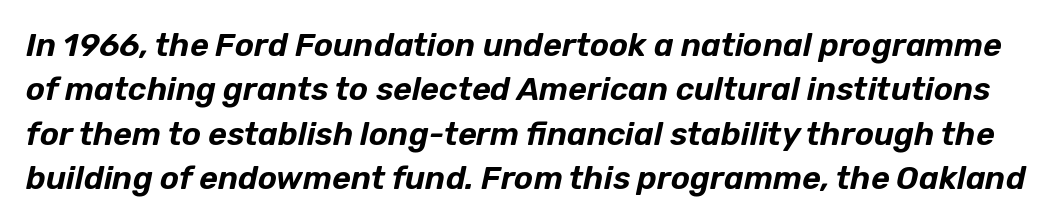
Q: Is the text italic (slanted)? A: Yes, it leans right by about 12 degrees.
Q: Is the text underlined? A: No.
Q: Is the spacing between letters normal or unusually wide? A: Normal.
Q: Is the spacing between lines tight, normal or loose? A: Normal.
Q: Width (condensed, normal, or wide)? A: Normal.
Q: Stroke contrast? A: Low.
Q: x-height? A: Medium.
Q: Monospaced? A: No.
